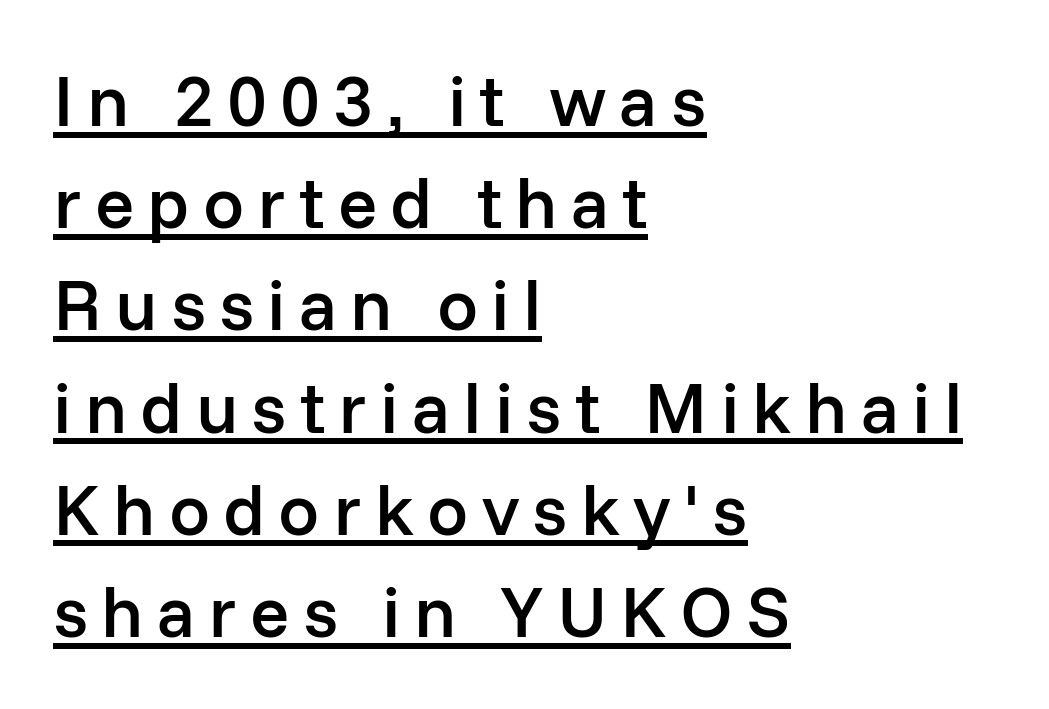
The glyphs are accompanied by a horizontal stroke just below them. Layout note: lines flush left. How would I describe the line gaps? Plain and ordinary. On the weight axis this lands at semibold, roughly 600. Here the designer chose a conventional face with non-uniform glyph widths.
